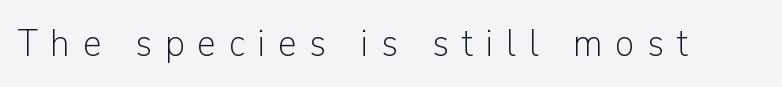
{"serif": "no", "italic": "no", "bold": "no", "weight": "light", "width": "normal", "stroke_contrast": "low", "x_height": "medium", "monospaced": "no", "underline": "no", "letter_spacing": "wide", "letter_spacing_em": 0.34, "glyph_px": 38}
